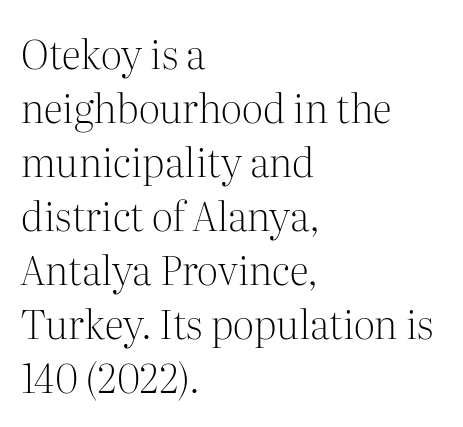
{"serif": "yes", "italic": "no", "bold": "no", "weight": "light", "width": "normal", "stroke_contrast": "medium", "x_height": "medium", "monospaced": "no", "underline": "no", "align": "left", "line_spacing": "normal", "line_spacing_ratio": 1.35, "letter_spacing": "normal", "letter_spacing_em": 0.0, "glyph_px": 40}
